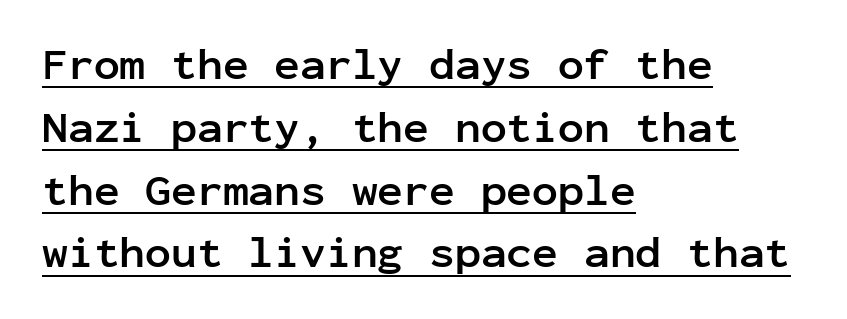
Strokes here are thick enough to call this a true bold. The horizontal fit of the characters is conventional and even. Each letter, wide or thin by design, is forced into the same width here. Leftover space on each line is placed entirely after the last word. The designer went with a sans here, leaving each stem footless. Leading matches the norm, producing a regular column.
